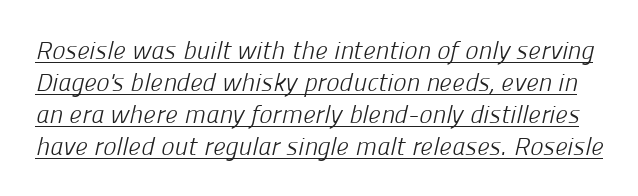
{"bold": "no", "underline": "yes", "line_spacing": "normal", "line_spacing_ratio": 1.28, "letter_spacing": "normal", "letter_spacing_em": 0.0, "glyph_px": 25}
